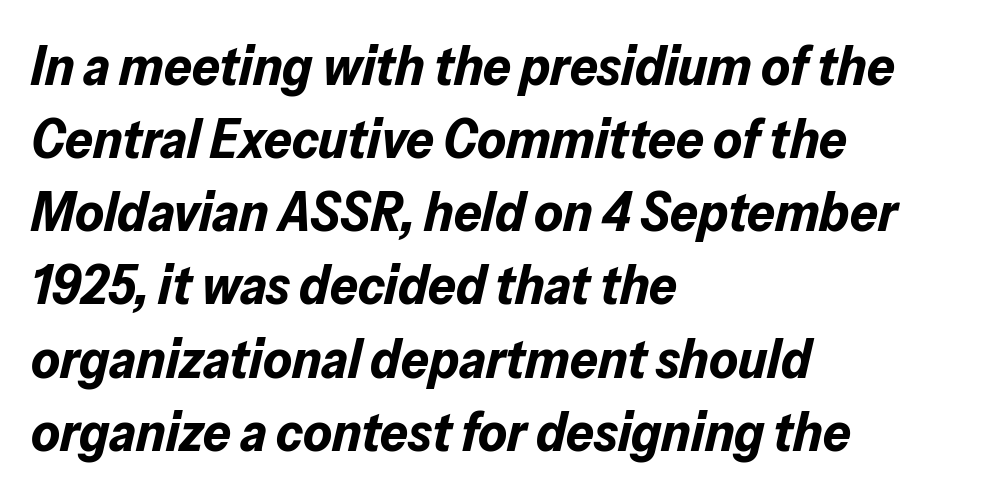
Q: Is the text bold? A: Yes.
Q: Is the text italic (slanted)? A: Yes, it leans right by about 13 degrees.
Q: Is the text underlined? A: No.
Q: How is the paragraph aligned? A: Left-aligned.
Q: Is the spacing between letters normal or unusually wide? A: Normal.
Q: Is the spacing between lines tight, normal or loose? A: Normal.
Q: Width (condensed, normal, or wide)? A: Normal.
Q: Stroke contrast? A: Low.
Q: x-height? A: Medium.
Q: Monospaced? A: No.
